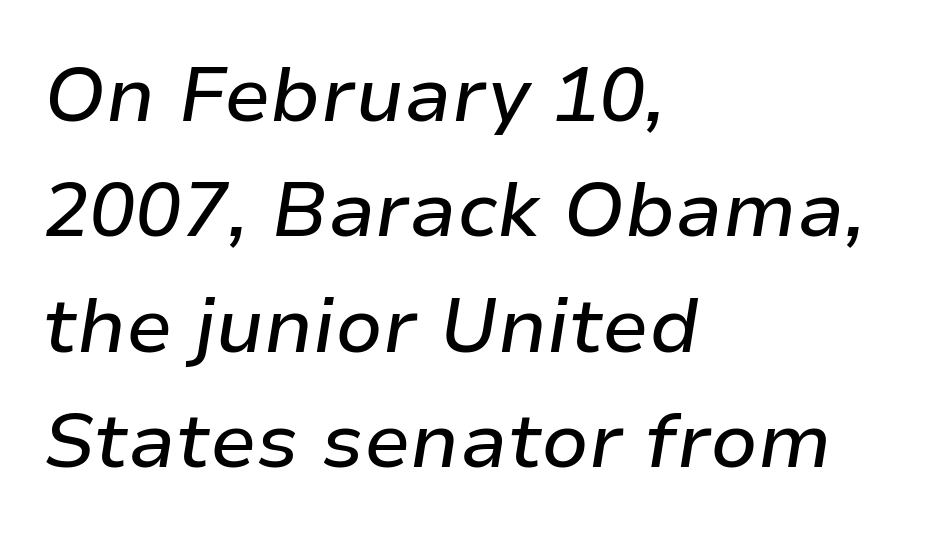
Q: Is the text italic (slanted)? A: Yes, it leans right by about 9 degrees.
Q: Is the text underlined? A: No.
Q: How is the paragraph aligned? A: Left-aligned.
Q: Is the spacing between letters normal or unusually wide? A: Normal.
Q: Is the spacing between lines tight, normal or loose? A: Normal.
Q: Width (condensed, normal, or wide)? A: Normal.
Q: Stroke contrast? A: Low.
Q: x-height? A: Medium.
Q: Monospaced? A: No.
